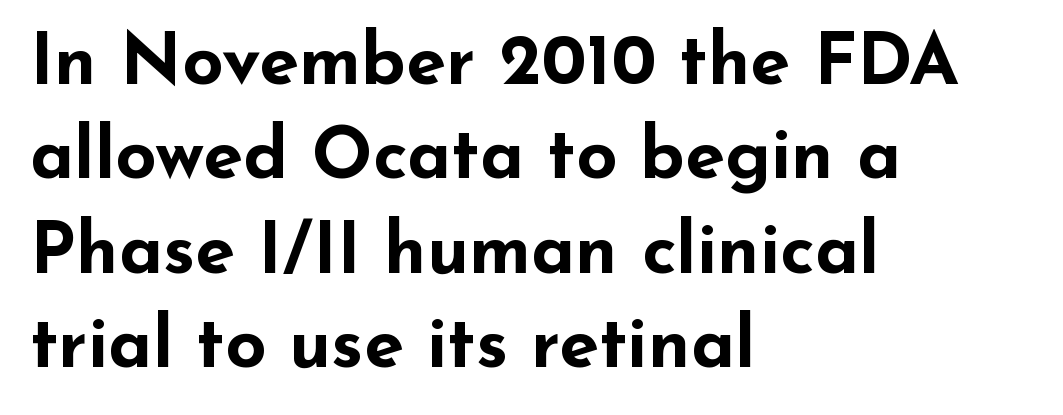
{"serif": "no", "italic": "no", "bold": "yes", "weight": "bold", "width": "wide", "stroke_contrast": "low", "x_height": "small", "monospaced": "no", "underline": "no", "align": "left", "line_spacing": "normal", "line_spacing_ratio": 1.31, "letter_spacing": "normal", "letter_spacing_em": 0.0, "glyph_px": 72}
